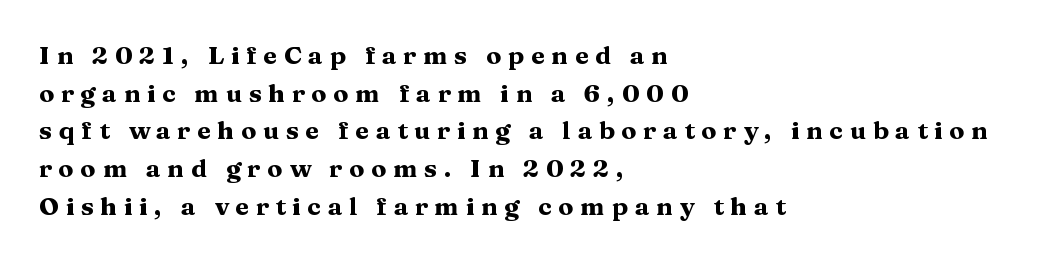
Successive baselines arrive at the customary interval. Every character sits straight up, as roman type does. A dark, heavy texture on the line: the type is bold. Is the letter spacing exaggerated? Yes — the characters are pushed far apart. Visually the block forms a straight wall on the left and a jagged coastline on the right. A clean baseline with only descenders dipping below it.
